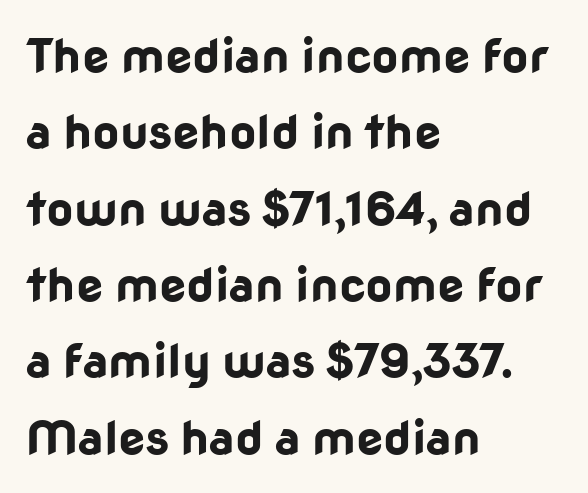
The image shows 48 px bold sans-serif type, upright; set left-aligned, normal line spacing (1.59x), normal letter spacing, not underlined; low stroke contrast and a medium x-height.
